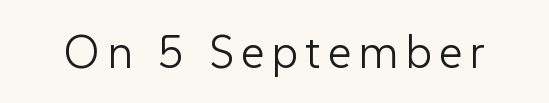
{"serif": "no", "italic": "no", "bold": "no", "weight": "light", "width": "normal", "stroke_contrast": "low", "x_height": "medium", "monospaced": "no", "underline": "no", "glyph_px": 46}
